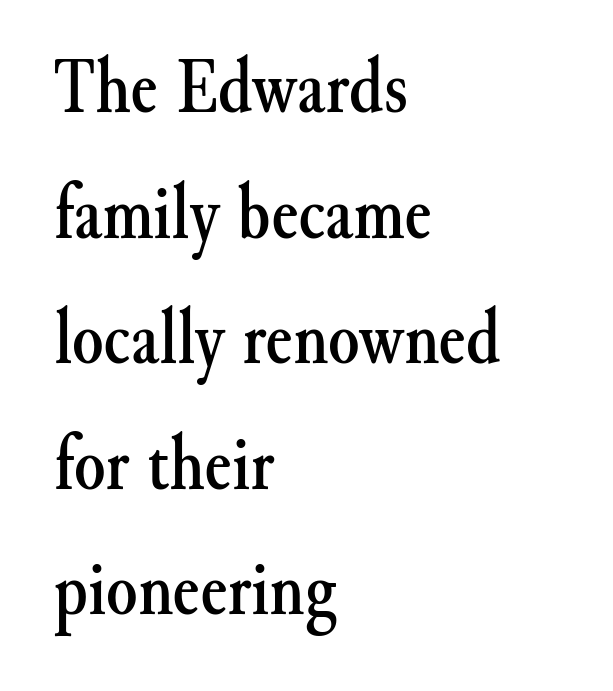
Q: Is the text italic (slanted)? A: No, it is upright.
Q: Is the typeface a serif or a sans-serif typeface? A: Serif.
Q: Is the text underlined? A: No.
Q: How is the paragraph aligned? A: Left-aligned.
Q: Is the spacing between letters normal or unusually wide? A: Normal.
Q: Is the spacing between lines tight, normal or loose? A: Normal.
Q: Width (condensed, normal, or wide)? A: Normal.
Q: Stroke contrast? A: Medium.
Q: x-height? A: Small.
Q: Monospaced? A: No.
